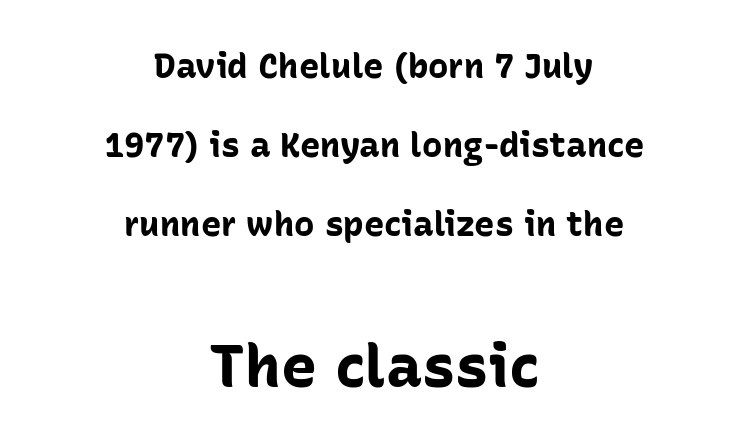
{"serif": "no", "italic": "no", "bold": "yes", "weight": "bold", "width": "normal", "stroke_contrast": "low", "x_height": "medium", "monospaced": "no", "underline": "no", "align": "center", "line_spacing": "loose", "line_spacing_ratio": 2.32, "letter_spacing": "normal", "letter_spacing_em": 0.0, "larger_block": "second", "size_ratio": 1.76, "glyph_px": 60}
